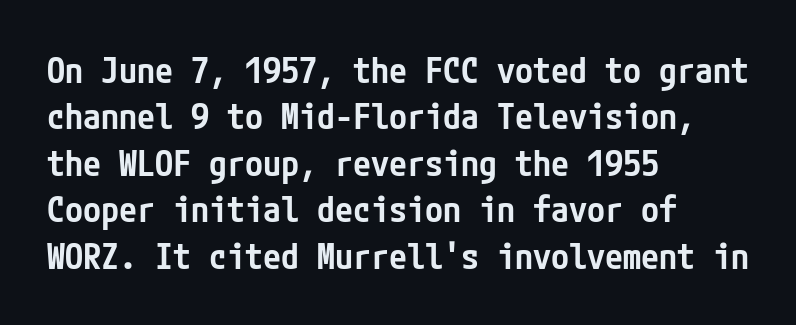
The text block is weighted toward the left margin, trailing off unevenly rightward. What stands out about the letter spacing? Nothing — it is the standard amount. Type without underlining. Nope, no serifs anywhere on these letters. What weight is shown? A semibold, between regular and bold. Italic? Not at all — the glyphs are vertical.
